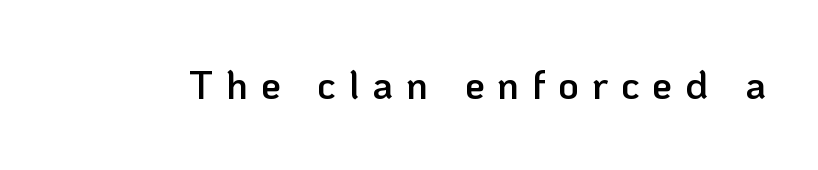
The image shows 40 px semibold sans-serif type, upright; set unusually wide letter spacing (+0.32 em), not underlined; low stroke contrast and a medium x-height.
